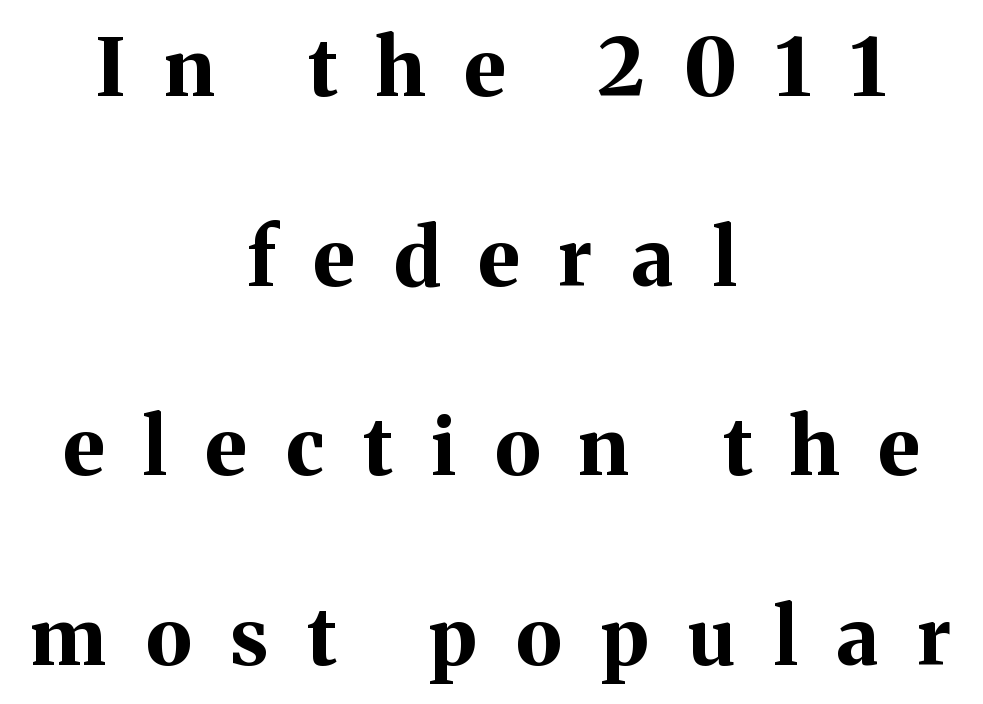
{"serif": "yes", "italic": "no", "bold": "yes", "weight": "bold", "width": "normal", "stroke_contrast": "medium", "x_height": "medium", "monospaced": "no", "underline": "no", "align": "center", "line_spacing": "loose", "line_spacing_ratio": 2.37, "letter_spacing": "wide", "letter_spacing_em": 0.49, "glyph_px": 80}
